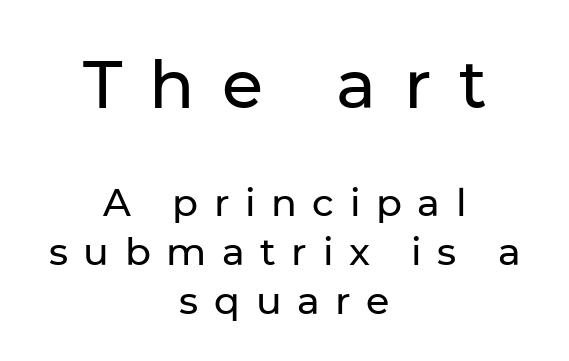
Q: Is the text italic (slanted)? A: No, it is upright.
Q: Is the typeface a serif or a sans-serif typeface? A: Sans-serif.
Q: Is the text underlined? A: No.
Q: How is the paragraph aligned? A: Centered.
Q: Is the spacing between letters normal or unusually wide? A: Unusually wide.
Q: Is the spacing between lines tight, normal or loose? A: Normal.
Q: Which block of text is set in a larger size, the first (top) or the second (bottom)? A: The first (top) one.
Q: Width (condensed, normal, or wide)? A: Normal.
Q: Stroke contrast? A: Low.
Q: x-height? A: Medium.
Q: Monospaced? A: No.
